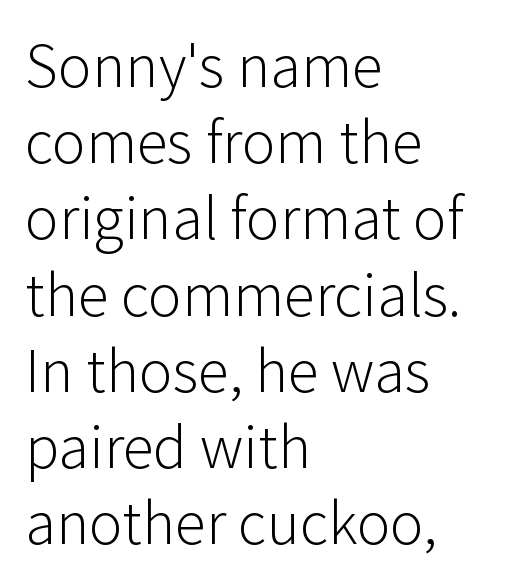
The image shows 63 px light sans-serif type, upright; set left-aligned, line spacing 1.21x, normal letter spacing, not underlined; low stroke contrast and a medium x-height.
